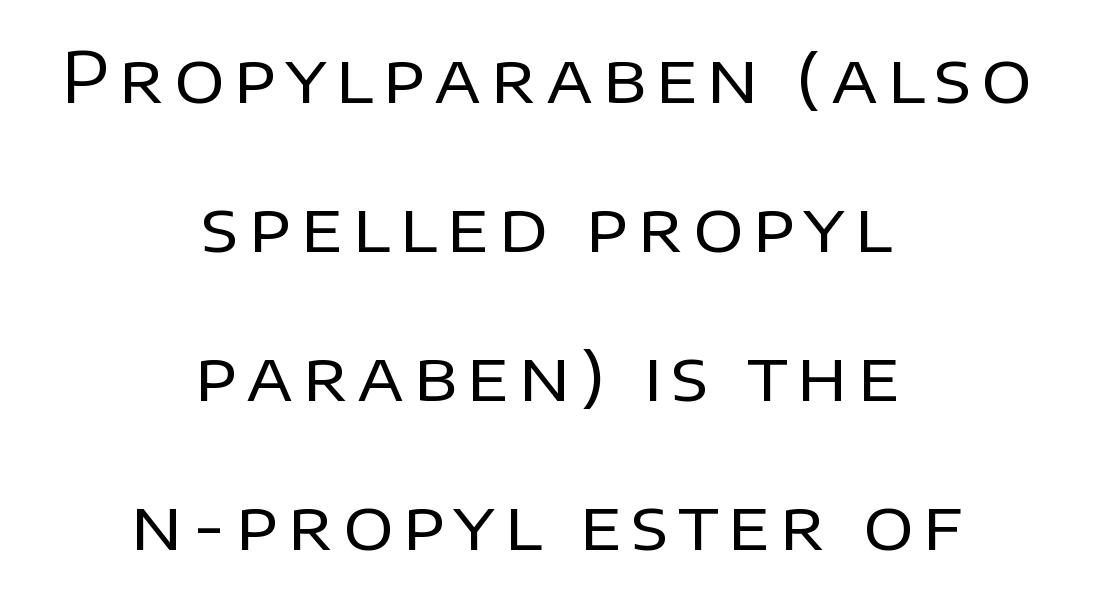
Q: Is the text bold? A: No.
Q: Is the text italic (slanted)? A: No, it is upright.
Q: Is the typeface a serif or a sans-serif typeface? A: Sans-serif.
Q: Is the text underlined? A: No.
Q: How is the paragraph aligned? A: Centered.
Q: Is the spacing between lines tight, normal or loose? A: Loose.
Q: Width (condensed, normal, or wide)? A: Normal.
Q: Stroke contrast? A: Low.
Q: x-height? A: Large.
Q: Monospaced? A: No.
